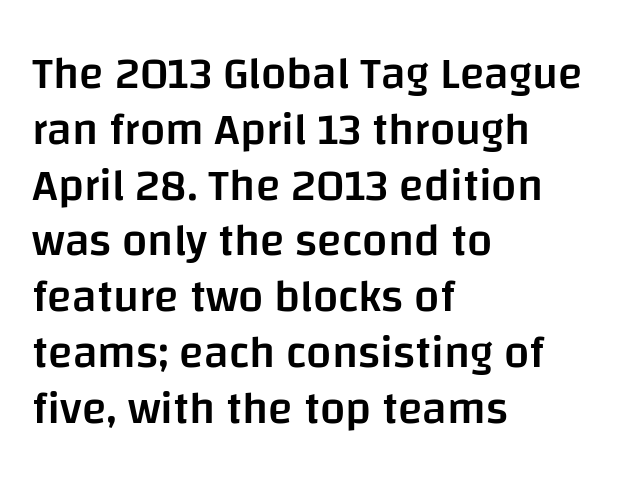
{"serif": "no", "italic": "no", "bold": "semi", "weight": "semibold", "width": "normal", "stroke_contrast": "low", "x_height": "large", "monospaced": "no", "underline": "no", "align": "left", "line_spacing_ratio": 1.24, "letter_spacing": "normal", "letter_spacing_em": 0.0, "glyph_px": 45}
